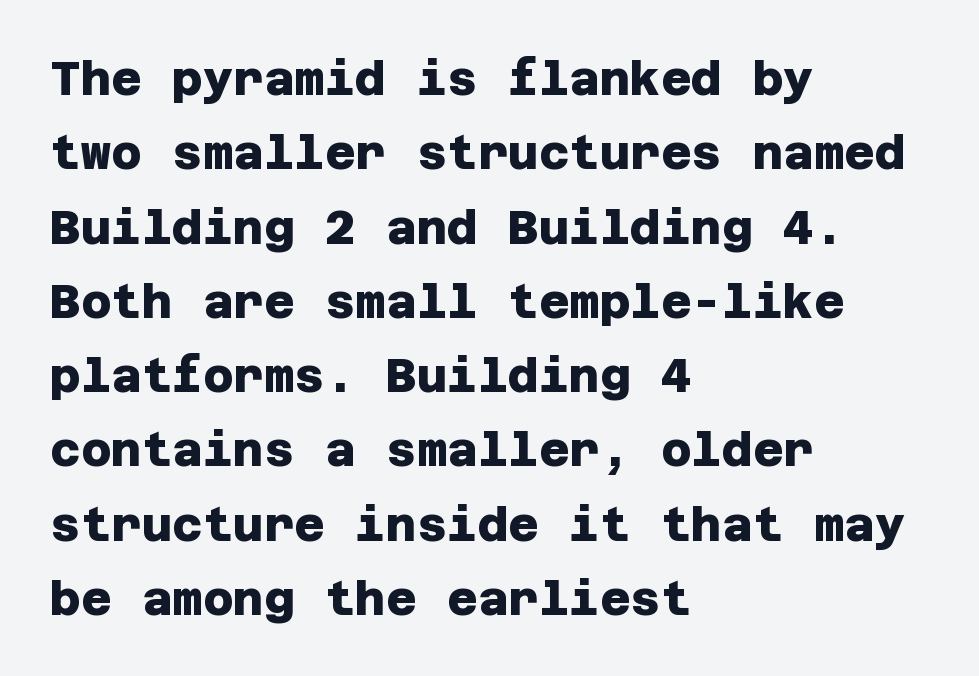
{"serif": "no", "bold": "yes", "weight": "heavy", "width": "normal", "stroke_contrast": "low", "x_height": "large", "underline": "no", "align": "left", "line_spacing": "normal", "line_spacing_ratio": 1.58, "letter_spacing": "normal", "letter_spacing_em": 0.0, "glyph_px": 47}
